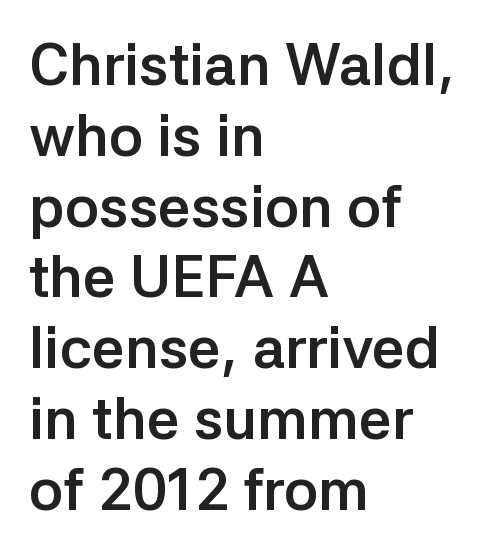
Q: Is the text bold? A: Yes.
Q: Is the text italic (slanted)? A: No, it is upright.
Q: Is the typeface a serif or a sans-serif typeface? A: Sans-serif.
Q: Is the text underlined? A: No.
Q: How is the paragraph aligned? A: Left-aligned.
Q: Is the spacing between letters normal or unusually wide? A: Normal.
Q: Width (condensed, normal, or wide)? A: Normal.
Q: Stroke contrast? A: Low.
Q: x-height? A: Medium.
Q: Monospaced? A: No.
